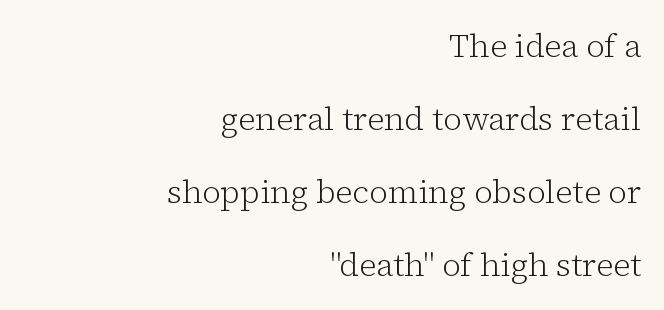
Lines of text with bare space underneath. The letters look calm and open, with moderate or lighter stems. Summary of vertical rhythm: relaxed, with wide interline spacing. This rendering leaves character spacing at its baseline value. Old-style or modern, the face here clearly has serifs.
